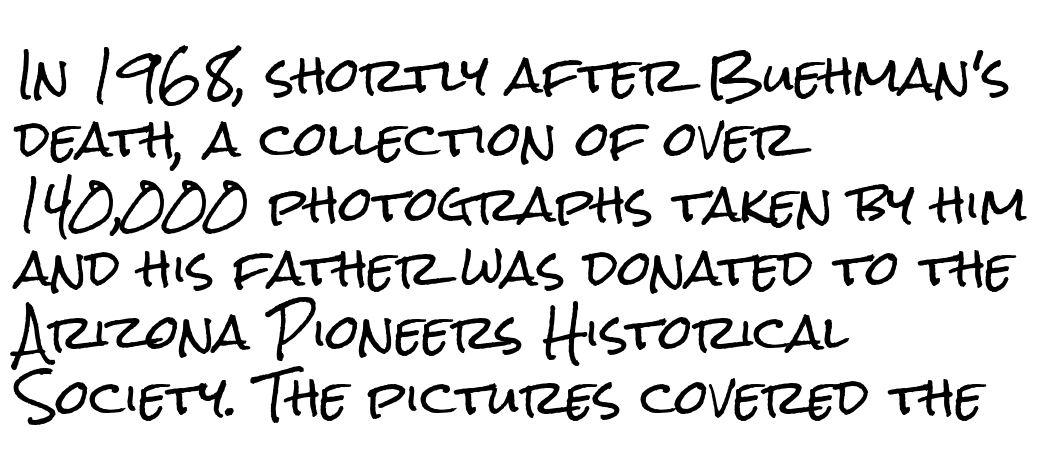
What stands out about the letter spacing? Nothing — it is the standard amount. Letters rest on an invisible, unmarked baseline. A sans-serif font was chosen for this passage. You could not count columns in this text — the font is proportionally spaced. The setting favours the left margin, as ordinary paragraphs usually do. Every stem runs plumb, perpendicular to the baseline.
